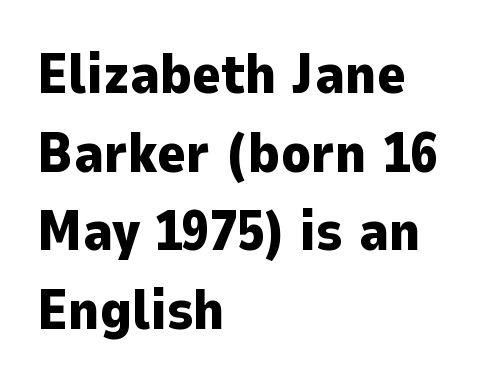
The image shows 55 px heavy sans-serif type, upright; set left-aligned, normal line spacing (1.43x), normal letter spacing, not underlined; low stroke contrast and a medium x-height.
